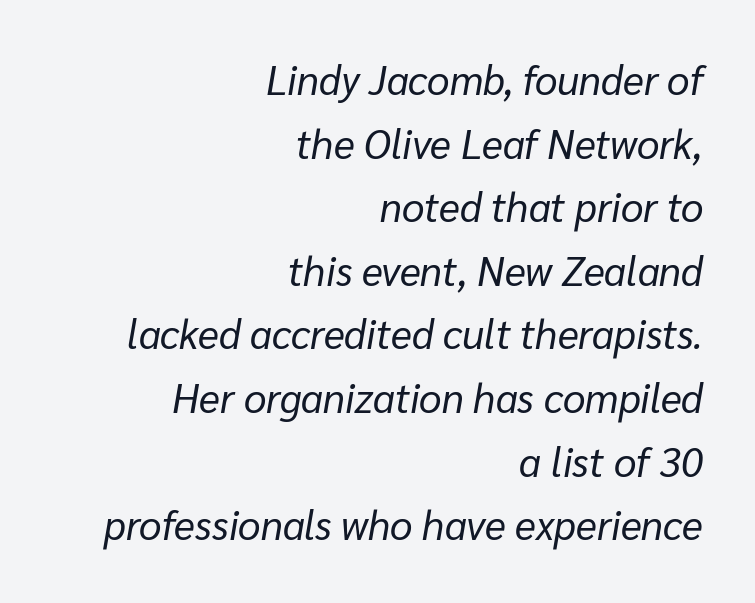
{"italic": "yes", "lean": "right", "slant_degrees": 10, "bold": "no", "weight": "regular", "width": "normal", "stroke_contrast": "low", "x_height": "medium", "monospaced": "no", "underline": "no", "align": "right", "line_spacing": "normal", "line_spacing_ratio": 1.59, "letter_spacing": "normal", "letter_spacing_em": 0.0, "glyph_px": 40}
